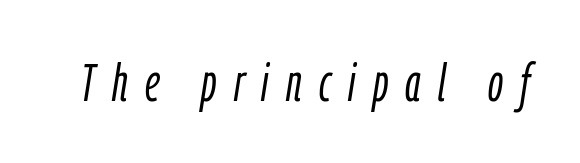
{"italic": "yes", "lean": "right", "slant_degrees": 9, "bold": "no", "weight": "light", "width": "condensed", "stroke_contrast": "low", "x_height": "medium", "monospaced": "no", "underline": "no", "letter_spacing": "wide", "letter_spacing_em": 0.33, "glyph_px": 52}
